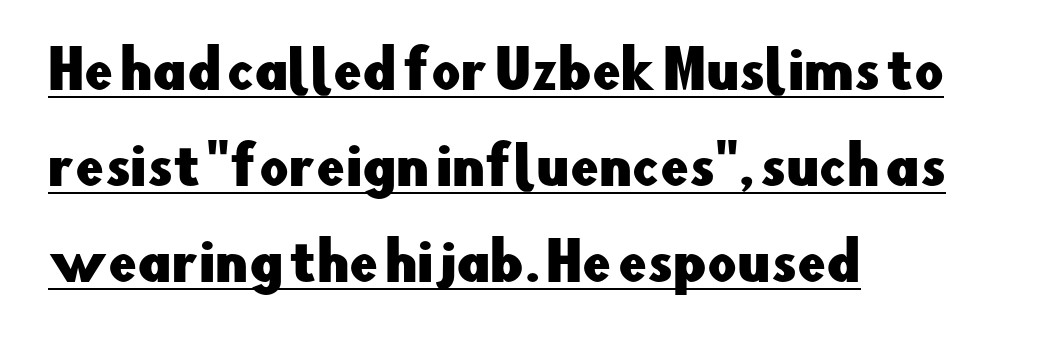
The image shows 51 px sans-serif type, upright; set left-aligned, line spacing 1.88x, normal letter spacing, underlined; low stroke contrast and a small x-height.
